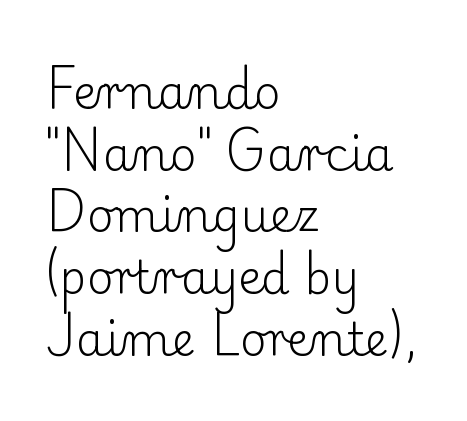
The font is comparable to plain body text, perhaps lighter. The line texture is even and compact thanks to regular tracking. The rendering anchors every line to the left-hand side.
